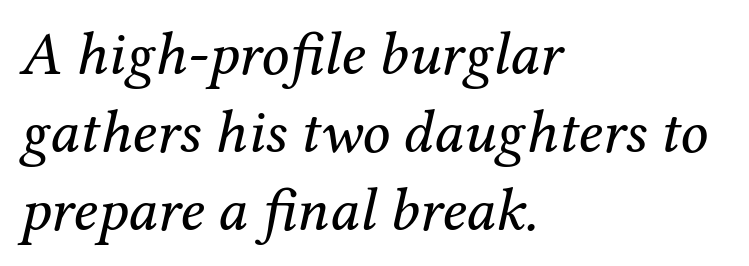
Think of a printed novel: that variable character pitch is what you see here. Is the block centered? No — it sits flush against the left margin. Clear beneath every line of the passage. These lines keep a tight, regular rhythm from letter to letter. You can tell from the footed stems that serif type was used. Is there much room between lines? A standard amount, neither cramped nor airy.
